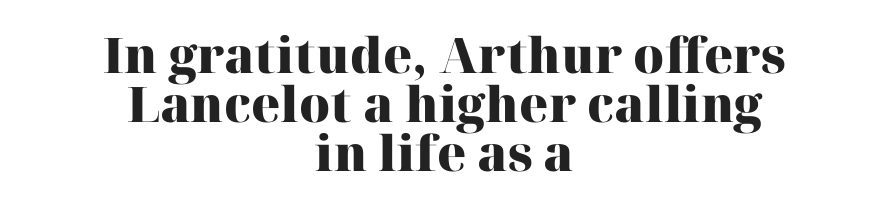
{"serif": "yes", "italic": "no", "bold": "yes", "weight": "heavy", "width": "normal", "stroke_contrast": "high", "x_height": "medium", "monospaced": "no", "underline": "no", "align": "center", "line_spacing": "tight", "line_spacing_ratio": 1.0, "letter_spacing": "normal", "letter_spacing_em": 0.0, "glyph_px": 49}
